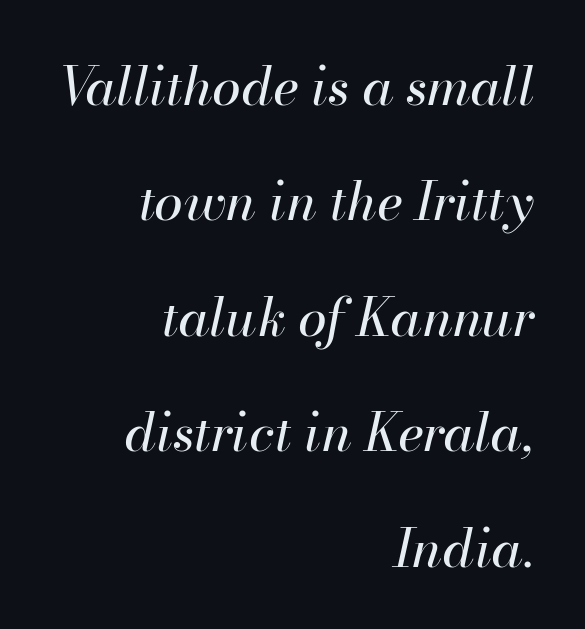
{"italic": "yes", "lean": "right", "slant_degrees": 13, "bold": "no", "weight": "regular", "width": "normal", "stroke_contrast": "high", "x_height": "small", "monospaced": "no", "underline": "no", "align": "right", "line_spacing": "loose", "line_spacing_ratio": 2.22, "letter_spacing": "normal", "letter_spacing_em": 0.0, "glyph_px": 52}
